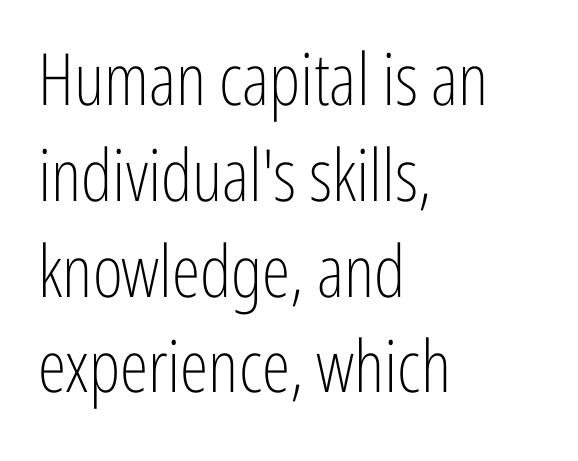
{"serif": "no", "italic": "no", "bold": "no", "weight": "light", "width": "condensed", "stroke_contrast": "low", "x_height": "medium", "monospaced": "no", "underline": "no", "align": "left", "line_spacing": "normal", "line_spacing_ratio": 1.33, "letter_spacing": "normal", "letter_spacing_em": 0.0, "glyph_px": 72}
